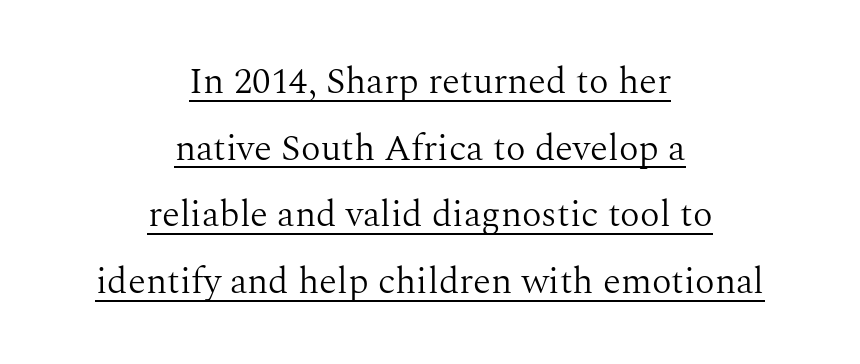
The image shows 37 px light serif type, upright; set centered, line spacing 1.8x, normal letter spacing, underlined; medium stroke contrast and a medium x-height.
